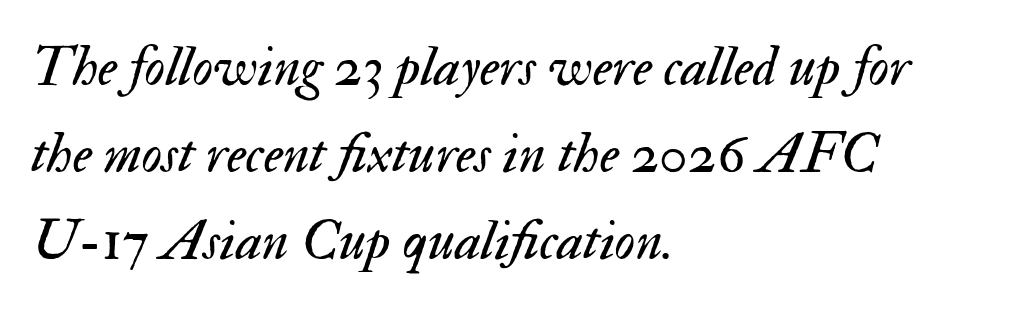
Q: Is the text bold? A: No.
Q: Is the text italic (slanted)? A: Yes, it leans right by about 17 degrees.
Q: Is the text underlined? A: No.
Q: How is the paragraph aligned? A: Left-aligned.
Q: Is the spacing between letters normal or unusually wide? A: Normal.
Q: Is the spacing between lines tight, normal or loose? A: Normal.
Q: Width (condensed, normal, or wide)? A: Normal.
Q: Stroke contrast? A: Medium.
Q: x-height? A: Small.
Q: Monospaced? A: No.
